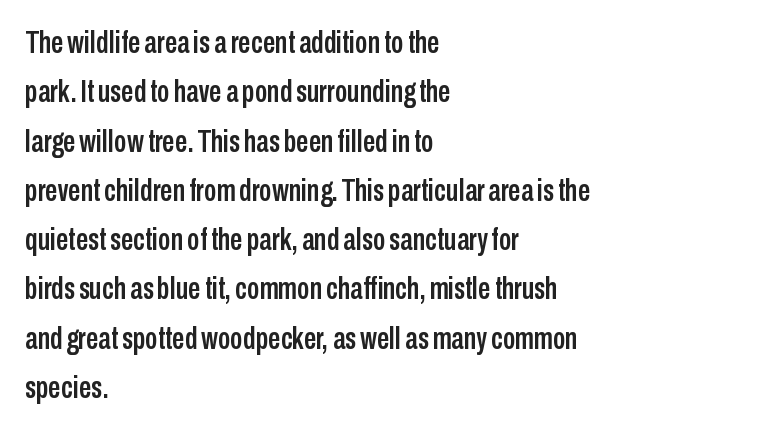
Q: Is the text italic (slanted)? A: No, it is upright.
Q: Is the typeface a serif or a sans-serif typeface? A: Sans-serif.
Q: Is the text underlined? A: No.
Q: How is the paragraph aligned? A: Left-aligned.
Q: Is the spacing between letters normal or unusually wide? A: Normal.
Q: Is the spacing between lines tight, normal or loose? A: Normal.
Q: Width (condensed, normal, or wide)? A: Condensed.
Q: Stroke contrast? A: Low.
Q: x-height? A: Medium.
Q: Monospaced? A: No.
